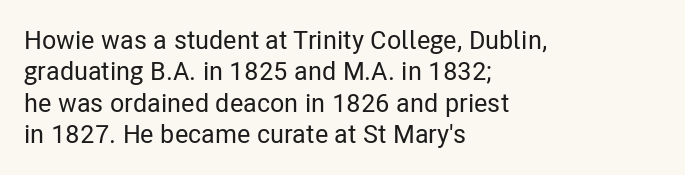
Q: Is the text italic (slanted)? A: No, it is upright.
Q: Is the text underlined? A: No.
Q: How is the paragraph aligned? A: Left-aligned.
Q: Is the spacing between letters normal or unusually wide? A: Normal.
